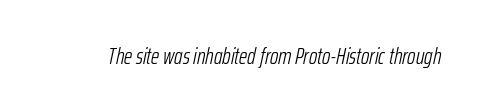
Each stroke keeps to a modest, everyday thickness or less. In terms of posture, this sample is oblique. Honestly, there is no underline to notice here at all. The horizontal fit of the characters is conventional and even.
